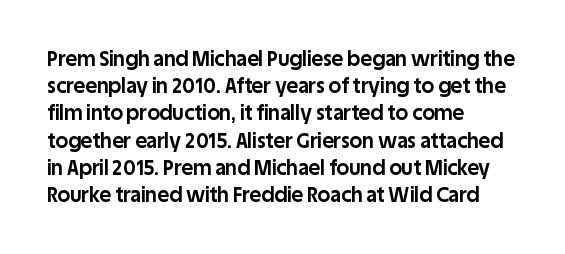
Q: Is the text bold? A: Yes.
Q: Is the text italic (slanted)? A: No, it is upright.
Q: Is the text underlined? A: No.
Q: How is the paragraph aligned? A: Left-aligned.
Q: Is the spacing between letters normal or unusually wide? A: Normal.
Q: Is the spacing between lines tight, normal or loose? A: Normal.
